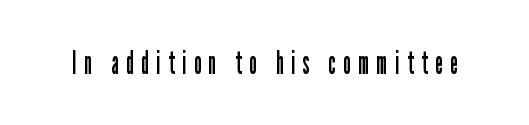
Compared with a typical body face, this is equally light or lighter still. No italicization has been applied; the sample stays upright. You could only call the tracking loose — the letters float apart. Descenders hang freely into open space. Look at the bottom of the vertical strokes: they stop flat, with no serifs. Varying glyph widths throughout — classic text-font behaviour.
